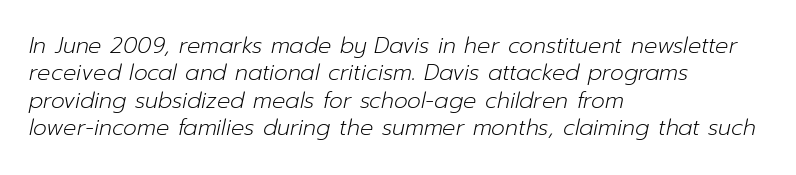
{"italic": "yes", "lean": "right", "slant_degrees": 12, "bold": "no", "underline": "no", "align": "left", "line_spacing": "normal", "line_spacing_ratio": 1.25, "letter_spacing": "normal", "letter_spacing_em": 0.0, "glyph_px": 22}
